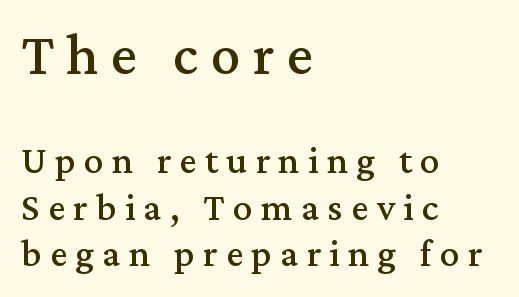
Q: Is the text italic (slanted)? A: No, it is upright.
Q: Is the typeface a serif or a sans-serif typeface? A: Serif.
Q: Is the text underlined? A: No.
Q: How is the paragraph aligned? A: Left-aligned.
Q: Is the spacing between letters normal or unusually wide? A: Unusually wide.
Q: Which block of text is set in a larger size, the first (top) or the second (bottom)? A: The first (top) one.
Q: Width (condensed, normal, or wide)? A: Normal.
Q: Stroke contrast? A: Medium.
Q: x-height? A: Medium.
Q: Monospaced? A: No.
